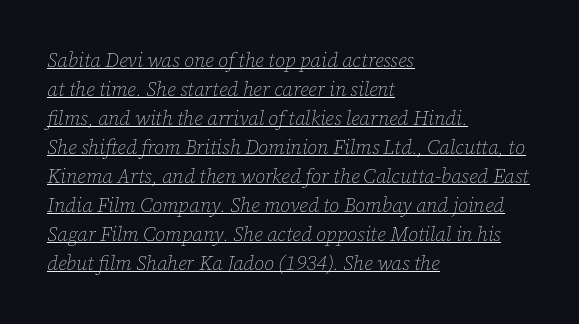
The image shows 20 px text type, italic (leaning right); set left-aligned, normal line spacing (1.45x), normal letter spacing, underlined.
